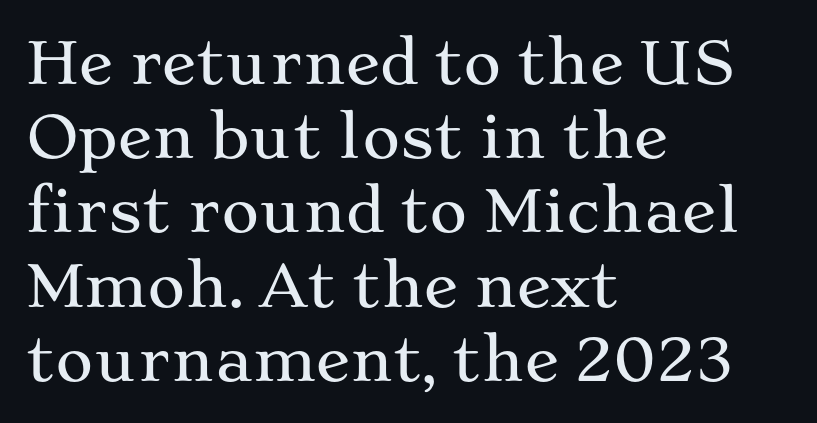
{"serif": "yes", "italic": "no", "width": "wide", "stroke_contrast": "medium", "x_height": "medium", "monospaced": "no", "underline": "no", "align": "left", "line_spacing": "normal", "line_spacing_ratio": 1.28, "letter_spacing": "normal", "letter_spacing_em": 0.0, "glyph_px": 58}
